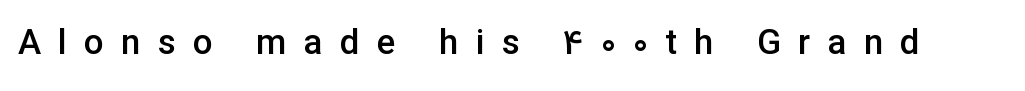
The image shows 35 px semibold sans-serif type, upright; set unusually wide letter spacing (+0.49 em), not underlined; low stroke contrast and a medium x-height.
